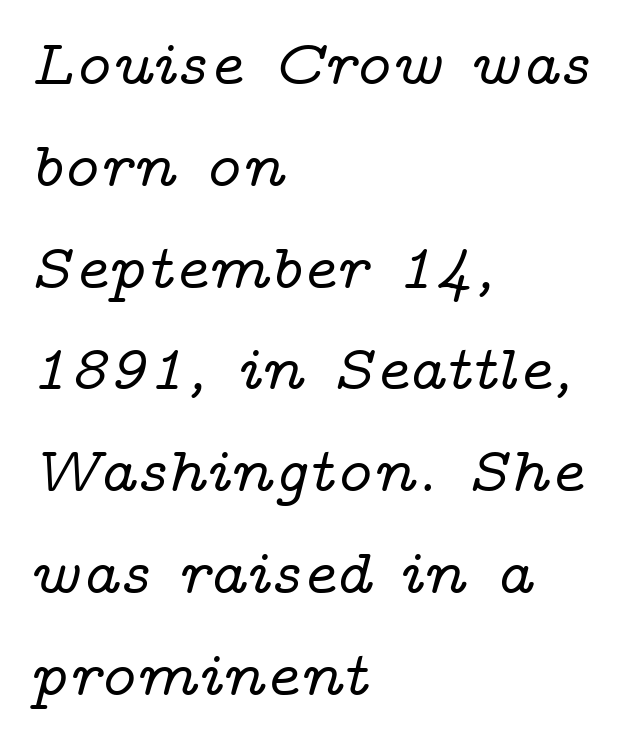
The image shows 64 px wide serif type, italic (leaning right); set left-aligned, normal line spacing (1.59x), normal letter spacing, not underlined; low stroke contrast and a medium x-height.
